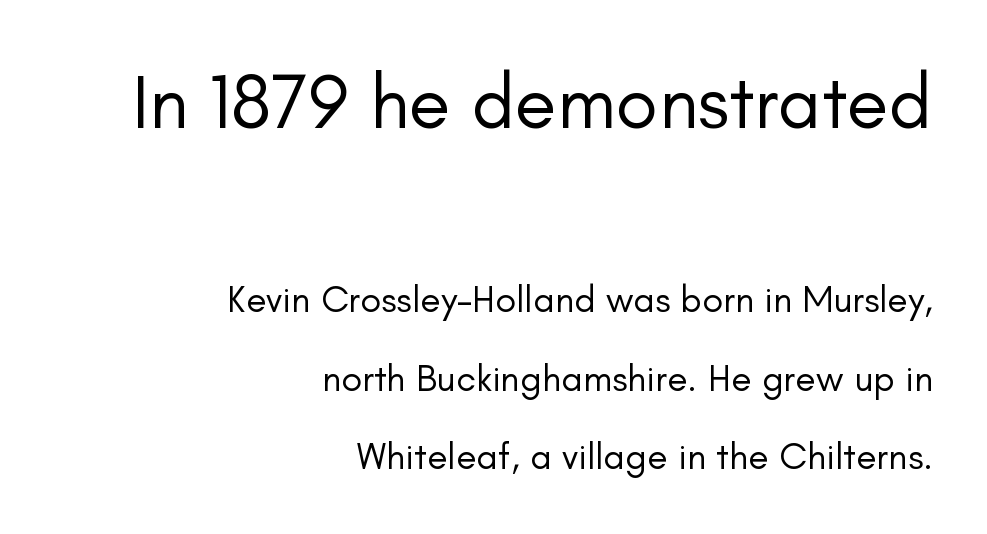
Look at the glyph heights: the upper group is clearly the bigger setting. If you measured baseline to baseline, you'd find a long distance. No letter is thick-stroked: the sample isn't bold. You could not count columns in this text — the font is proportionally spaced. Each line ends at the same right margin while the left side varies. Glyph-to-glyph distance matches everyday printed text.
